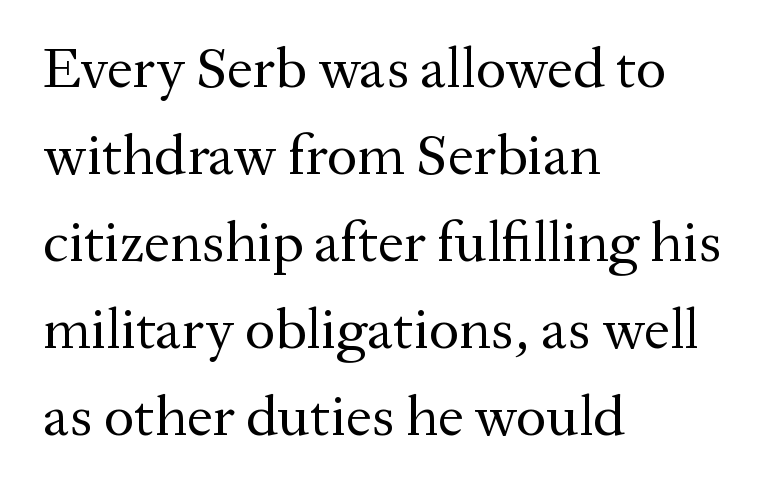
Between one letter and the next there's only the usual sliver of space. The face used here is proportionally spaced, like ordinary book or web type. Posture: vertical. Students, observe: this is what conventionally led text looks like. A quiet, ordinary-to-light weight characterises the typeface. Does the type have serifs? Yes, each stem ends in a small foot.
